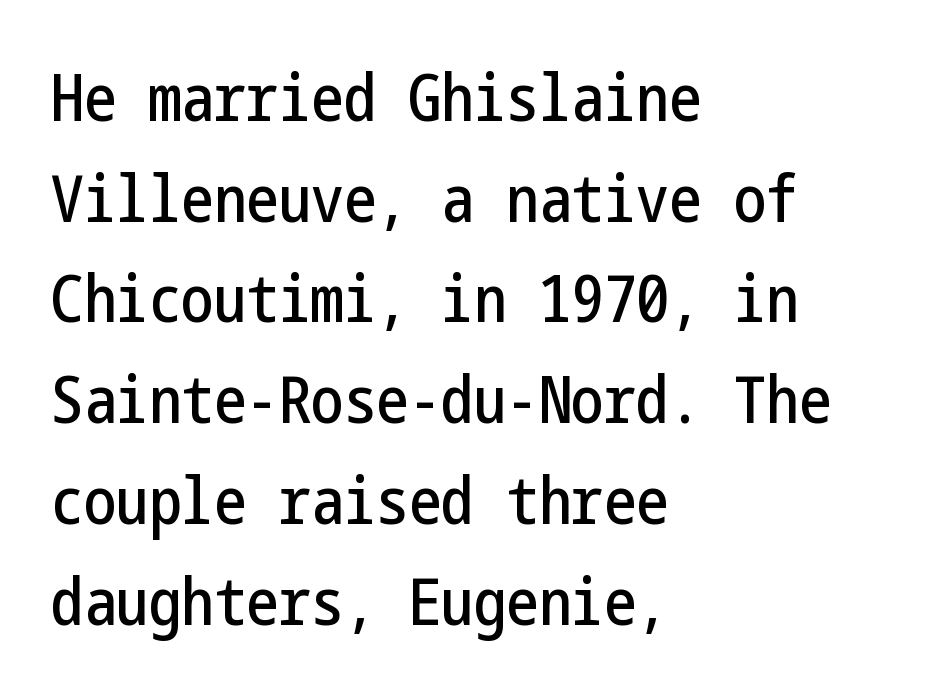
The image shows 65 px condensed sans-serif type, upright; set left-aligned, normal line spacing (1.55x), normal letter spacing, not underlined; low stroke contrast and a medium x-height.
